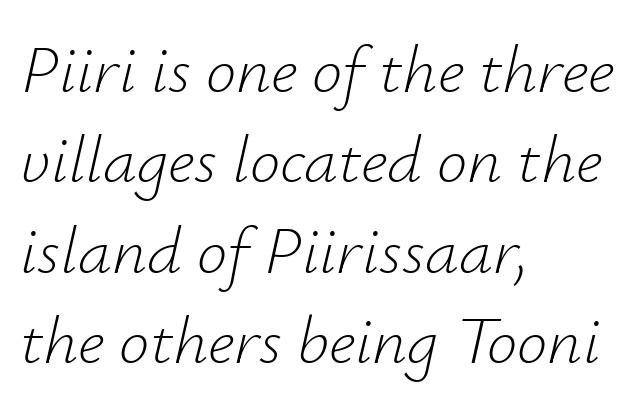
The image shows 68 px light type, italic (leaning right); set left-aligned, normal line spacing (1.33x), normal letter spacing, not underlined; low stroke contrast and a small x-height.
